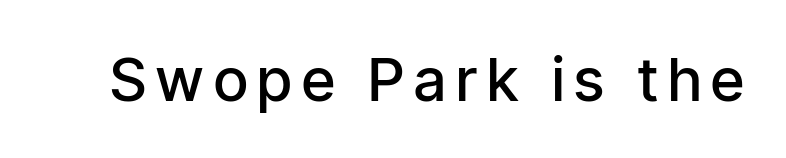
The image shows 60 px semibold, condensed sans-serif type, upright; set not underlined; low stroke contrast and a medium x-height.
